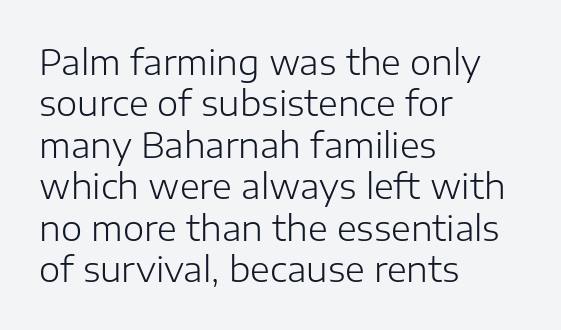
Q: Is the text bold? A: No.
Q: Is the text italic (slanted)? A: No, it is upright.
Q: Is the typeface a serif or a sans-serif typeface? A: Sans-serif.
Q: Is the text underlined? A: No.
Q: How is the paragraph aligned? A: Left-aligned.
Q: Is the spacing between letters normal or unusually wide? A: Normal.
Q: Width (condensed, normal, or wide)? A: Normal.
Q: Stroke contrast? A: Low.
Q: x-height? A: Medium.
Q: Monospaced? A: No.
